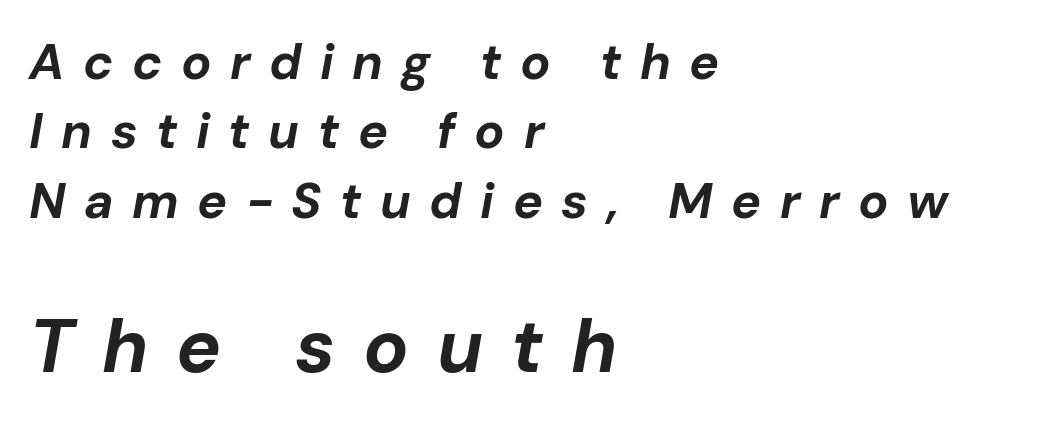
Q: Is the text bold? A: Yes.
Q: Is the text italic (slanted)? A: Yes, it leans right by about 10 degrees.
Q: Is the text underlined? A: No.
Q: How is the paragraph aligned? A: Left-aligned.
Q: Is the spacing between letters normal or unusually wide? A: Unusually wide.
Q: Is the spacing between lines tight, normal or loose? A: Normal.
Q: Which block of text is set in a larger size, the first (top) or the second (bottom)? A: The second (bottom) one.
Q: Width (condensed, normal, or wide)? A: Normal.
Q: Stroke contrast? A: Low.
Q: x-height? A: Medium.
Q: Monospaced? A: No.
